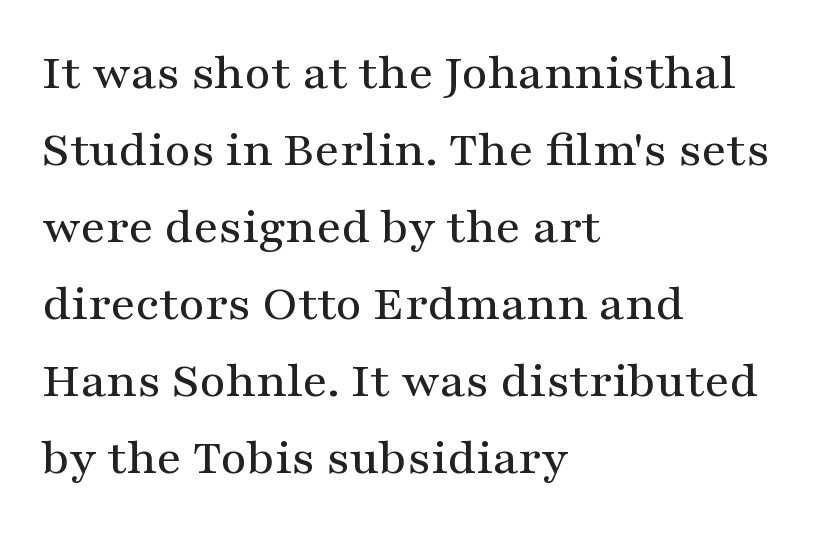
Q: Is the text italic (slanted)? A: No, it is upright.
Q: Is the typeface a serif or a sans-serif typeface? A: Serif.
Q: Is the text underlined? A: No.
Q: How is the paragraph aligned? A: Left-aligned.
Q: Is the spacing between letters normal or unusually wide? A: Normal.
Q: Is the spacing between lines tight, normal or loose? A: Normal.
Q: Width (condensed, normal, or wide)? A: Wide.
Q: Stroke contrast? A: Medium.
Q: x-height? A: Medium.
Q: Monospaced? A: No.
